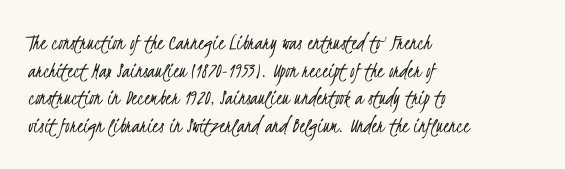
The image shows 23 px text type; set left-aligned, line spacing 1.2x, normal letter spacing, not underlined.
